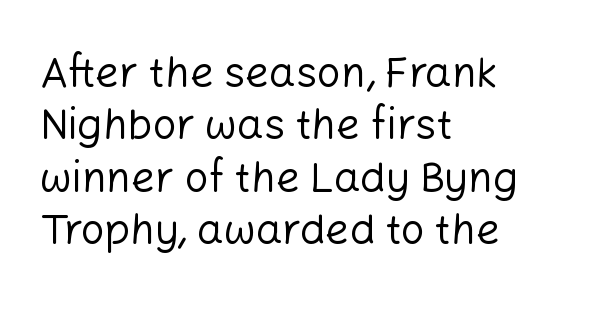
Unmarked baselines from the first word to the last. The face used here is proportionally spaced, like ordinary book or web type. Whoever set this chose a conventional vertical rhythm. Nothing unusual about the tracking: characters are spaced as the font intends. Ordinary non-slanted type is in use. Look at the bottom of the vertical strokes: they stop flat, with no serifs.
